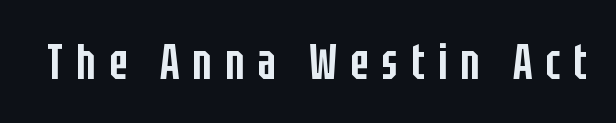
Q: Is the text bold? A: Semi-bold.
Q: Is the text italic (slanted)? A: No, it is upright.
Q: Is the typeface a serif or a sans-serif typeface? A: Sans-serif.
Q: Is the text underlined? A: No.
Q: Is the spacing between letters normal or unusually wide? A: Unusually wide.
Q: Width (condensed, normal, or wide)? A: Condensed.
Q: Stroke contrast? A: Low.
Q: x-height? A: Large.
Q: Monospaced? A: No.
